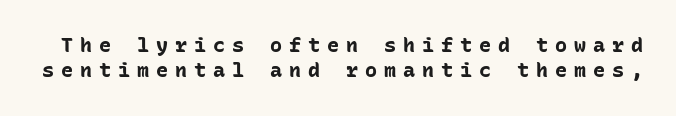
The image shows 20 px bold type, upright; set normal line spacing (1.27x), unusually wide letter spacing (+0.35 em), not underlined.
